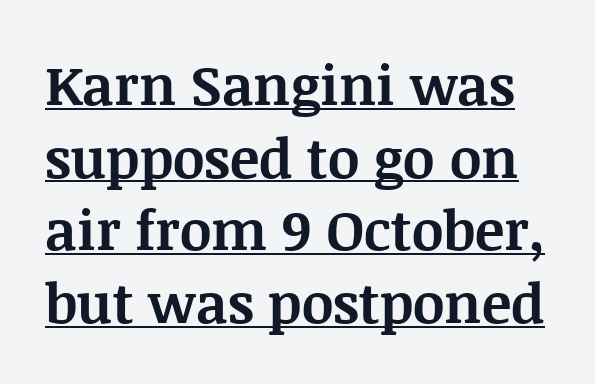
The leading is moderate, giving the passage an even texture. Words appear dense and cohesive because spacing is normal. The sample's only ornament is a line tracing under the words. The letters stand upright; this is a roman face. The face used here is proportionally spaced, like ordinary book or web type.
